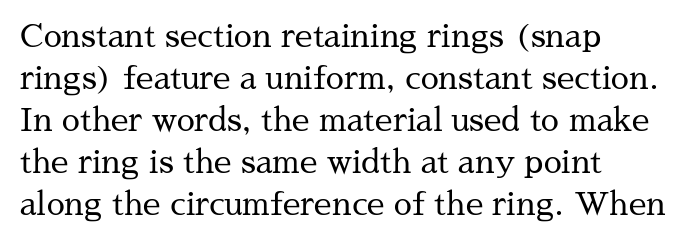
The strokes carry an ordinary text weight at most. Default kerning and tracking; the words read as compact shapes. You can tell from the footed stems that serif type was used. This block has exactly the height ordinary leading produces.
